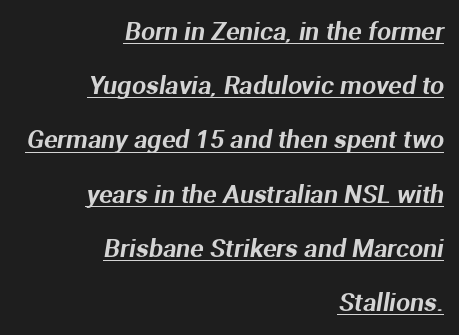
The image shows 25 px text type; set right-aligned, loose line spacing (2.17x), normal letter spacing, underlined.
